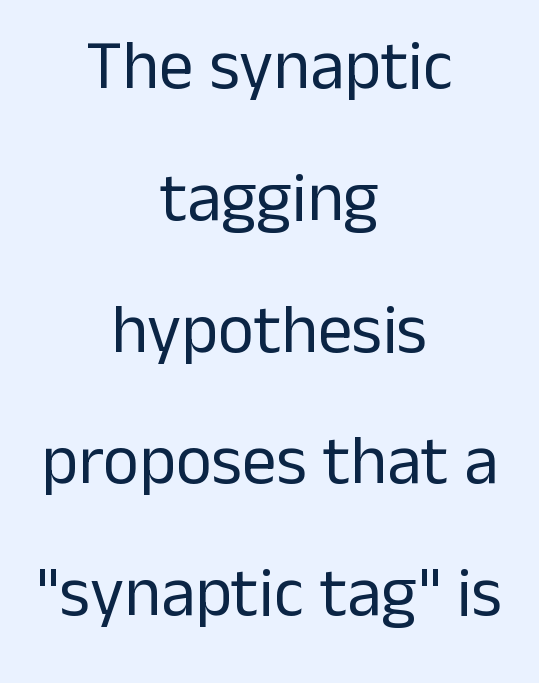
The image shows 69 px regular-weight sans-serif type, upright; set centered, loose line spacing (1.91x), normal letter spacing, not underlined; low stroke contrast and a medium x-height.
